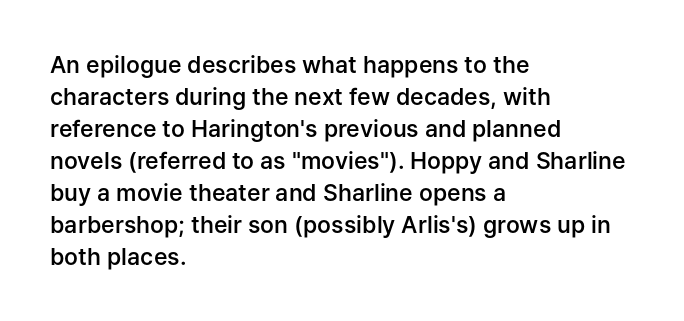
Q: Is the text bold? A: Semi-bold.
Q: Is the text italic (slanted)? A: No, it is upright.
Q: Is the text underlined? A: No.
Q: How is the paragraph aligned? A: Left-aligned.
Q: Is the spacing between letters normal or unusually wide? A: Normal.
Q: Is the spacing between lines tight, normal or loose? A: Normal.
